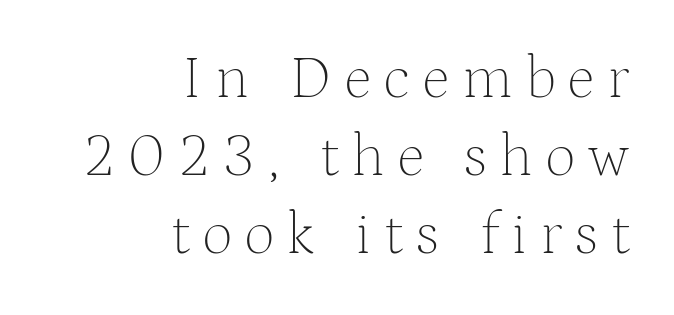
Q: Is the text bold? A: No.
Q: Is the text italic (slanted)? A: No, it is upright.
Q: Is the typeface a serif or a sans-serif typeface? A: Serif.
Q: Is the text underlined? A: No.
Q: How is the paragraph aligned? A: Right-aligned.
Q: Is the spacing between letters normal or unusually wide? A: Unusually wide.
Q: Is the spacing between lines tight, normal or loose? A: Normal.
Q: Width (condensed, normal, or wide)? A: Normal.
Q: Stroke contrast? A: Medium.
Q: x-height? A: Medium.
Q: Monospaced? A: No.
